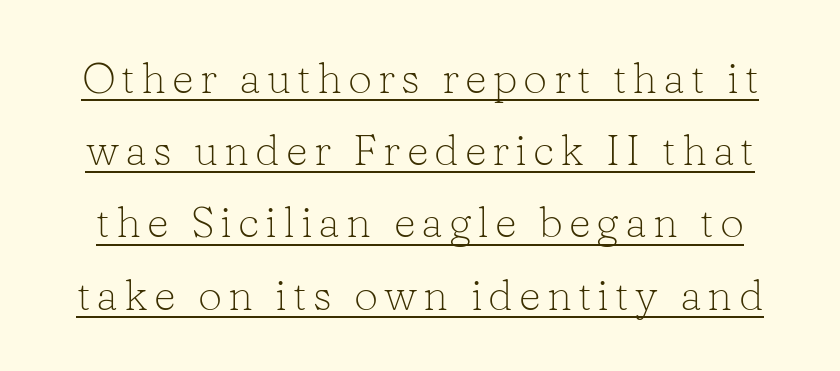
Check the space under the baseline: a stroke is drawn there. Nope, not italic — everything's standing straight. A typesetter would label this face a serif. What's the leading like? Ordinary, nothing unusual.
